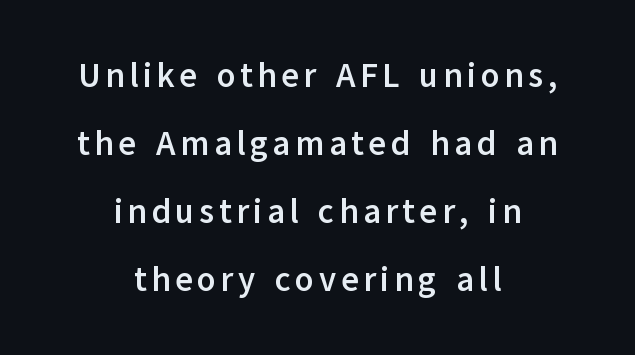
{"serif": "no", "italic": "no", "bold": "yes", "weight": "semibold", "width": "normal", "stroke_contrast": "low", "x_height": "medium", "monospaced": "no", "underline": "no", "align": "center", "line_spacing": "loose", "line_spacing_ratio": 2.0, "glyph_px": 34}
